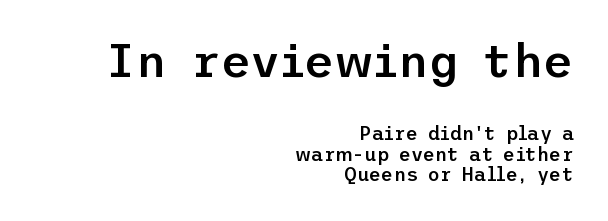
Characters follow at the spacing the type designer built in. Check under the words: just untouched page. Rows of type sit shoulder to shoulder in the vertical direction. Stems and bowls a touch heavier than normal — semibold. A typesetter would label this face a sans. Of the two passages, the one on top uses the larger point size.
